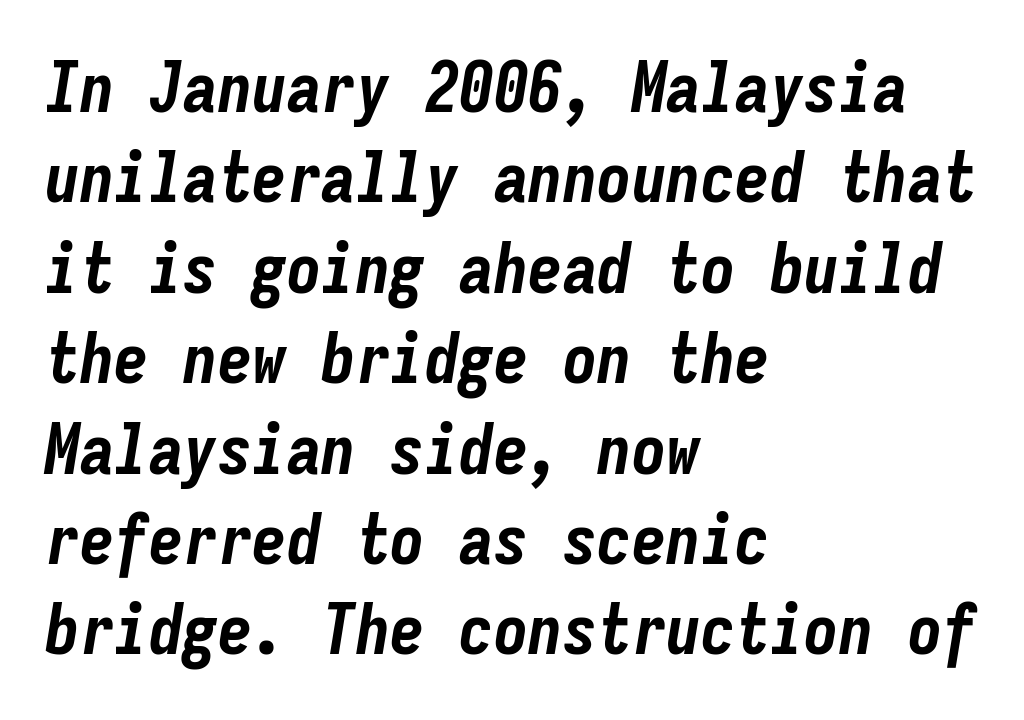
Q: Is the text bold? A: Yes.
Q: Is the text italic (slanted)? A: Yes, it leans right by about 9 degrees.
Q: Is the text underlined? A: No.
Q: How is the paragraph aligned? A: Left-aligned.
Q: Is the spacing between letters normal or unusually wide? A: Normal.
Q: Is the spacing between lines tight, normal or loose? A: Normal.
Q: Width (condensed, normal, or wide)? A: Condensed.
Q: Stroke contrast? A: Low.
Q: x-height? A: Medium.
Q: Monospaced? A: Yes.
